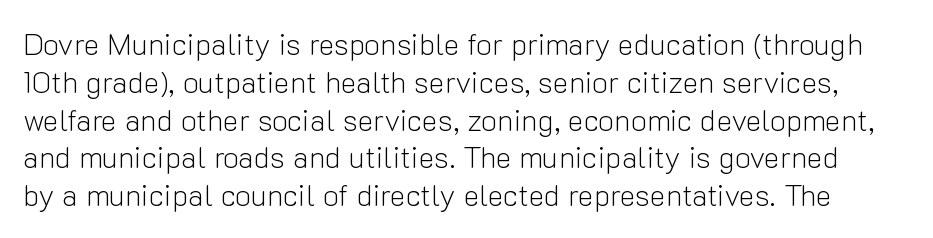
A clean baseline with only descenders dipping below it. Note: no serifs on the glyphs. Default kerning and tracking; the words read as compact shapes. Unbolded letterforms with no extra heft. The passage shown is typed in a proportional face where columns would drift.
